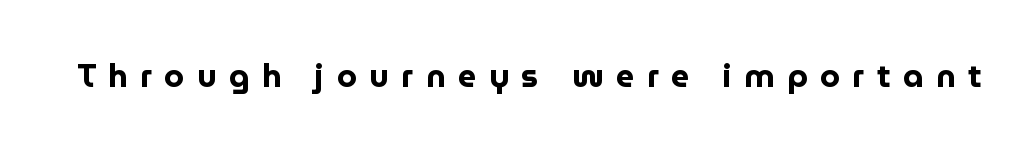
Note the varied advance widths — an 'i' is clearly narrower than an 'm'. Its strokes are broad and dark, the hallmark of bold type. Check under the words: just untouched page. Note: no serifs on the glyphs. Posture: vertical. Does extra space separate the letters? Yes, quite a lot of it.
